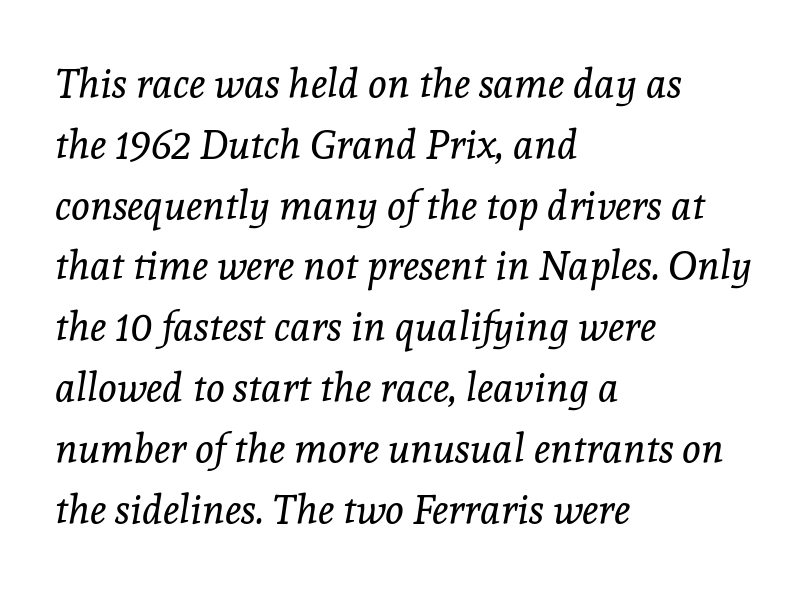
The image shows 40 px regular-weight serif type, italic (leaning right); set left-aligned, normal line spacing (1.52x), normal letter spacing, not underlined; a medium x-height.
